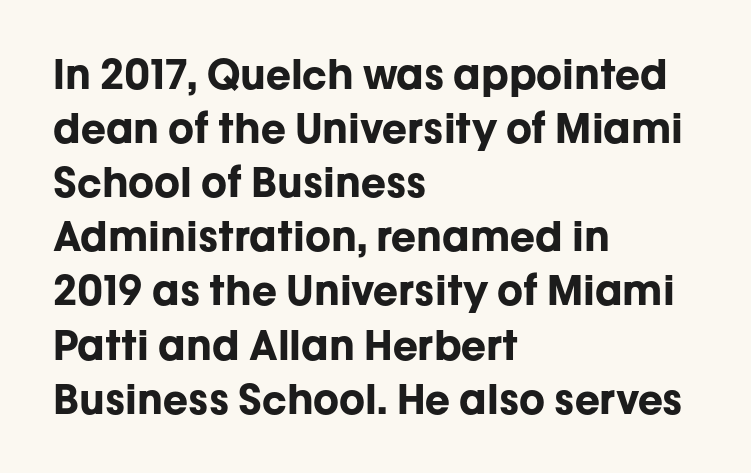
{"serif": "no", "italic": "no", "bold": "yes", "weight": "bold", "width": "normal", "stroke_contrast": "low", "x_height": "medium", "monospaced": "no", "underline": "no", "align": "left", "line_spacing": "normal", "line_spacing_ratio": 1.32, "letter_spacing": "normal", "letter_spacing_em": 0.0, "glyph_px": 41}
